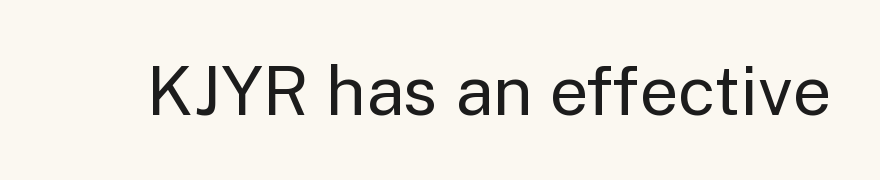
Q: Is the text bold? A: No.
Q: Is the text italic (slanted)? A: No, it is upright.
Q: Is the typeface a serif or a sans-serif typeface? A: Sans-serif.
Q: Is the text underlined? A: No.
Q: Is the spacing between letters normal or unusually wide? A: Normal.
Q: Width (condensed, normal, or wide)? A: Normal.
Q: Stroke contrast? A: Low.
Q: x-height? A: Medium.
Q: Monospaced? A: No.
